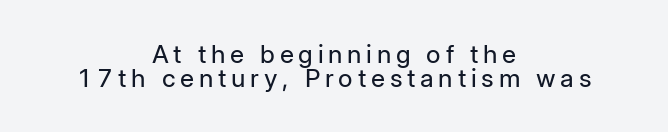
{"italic": "no", "bold": "no", "underline": "no", "align": "center", "line_spacing": "tight", "line_spacing_ratio": 0.96, "glyph_px": 25}
